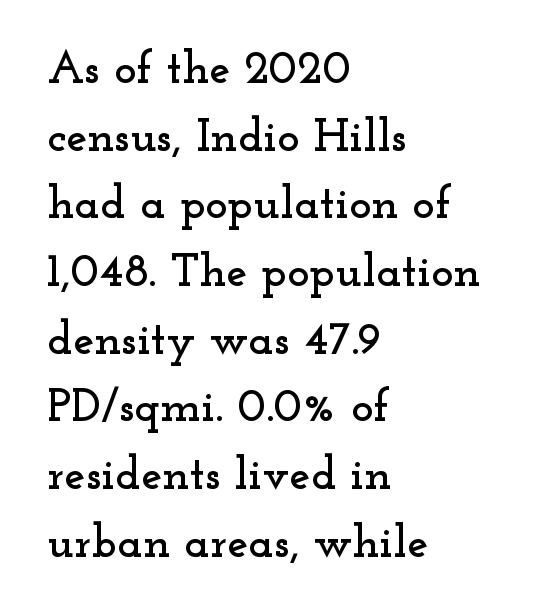
Leading matches the norm, producing a regular column. The strip under each line holds only bare page. Nobody touched the tracking dial on this one. Each letter's strokes conclude with small projecting serifs. Every character sits straight up, as roman type does. Every row of glyphs begins at an identical x-position on the left.
